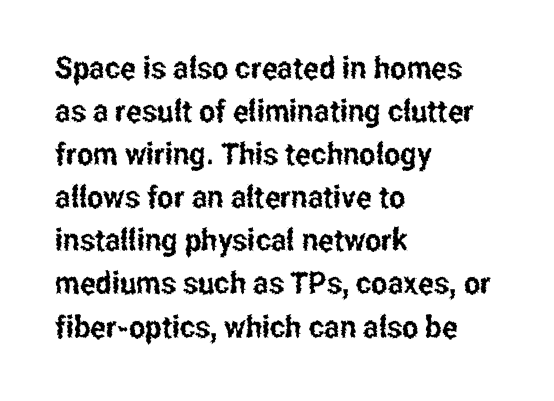
Do the letters lean? They stand straight. You could call the tracking neutral — neither tight nor loose. Any mark beneath the type? The region is blank. Students, observe: this is what conventionally led text looks like. Reading down the block, your eye returns to a fixed left position each line.
